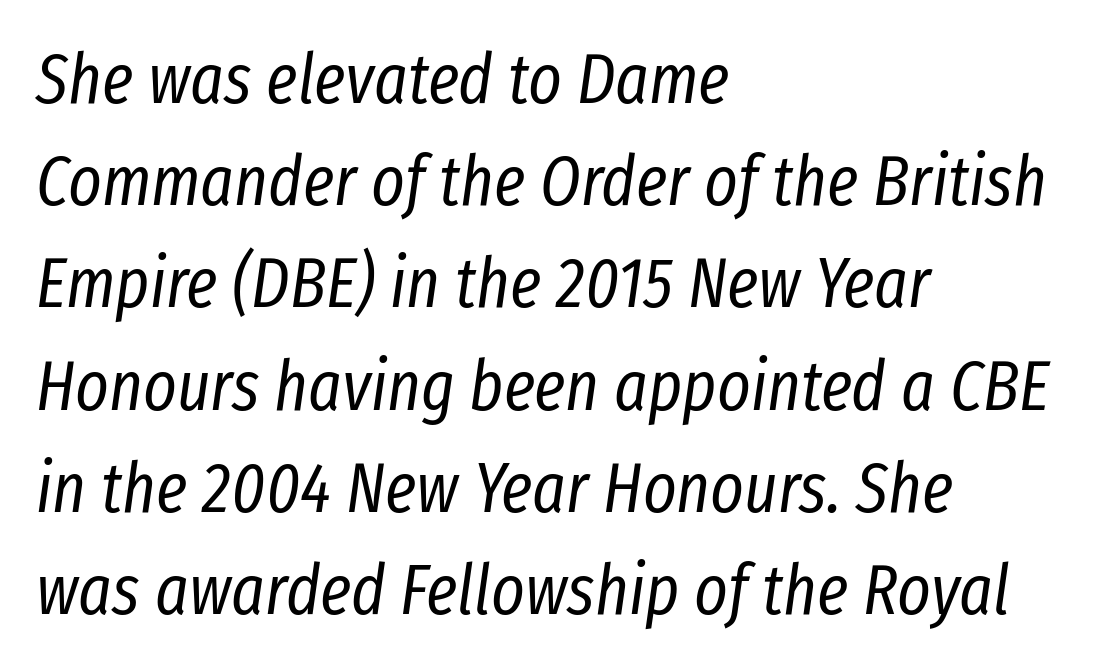
{"italic": "yes", "lean": "right", "slant_degrees": 8, "bold": "no", "weight": "regular", "width": "condensed", "stroke_contrast": "low", "x_height": "medium", "monospaced": "no", "underline": "no", "align": "left", "line_spacing": "normal", "line_spacing_ratio": 1.44, "letter_spacing": "normal", "letter_spacing_em": 0.0, "glyph_px": 71}
